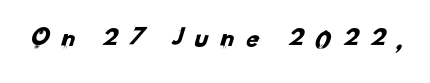
{"serif": "no", "width": "normal", "stroke_contrast": "low", "x_height": "small", "monospaced": "no", "underline": "no", "letter_spacing": "wide", "letter_spacing_em": 0.37, "glyph_px": 28}
